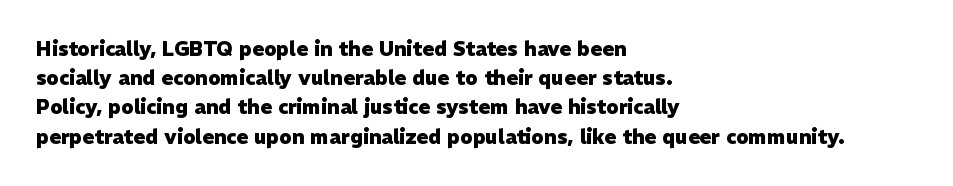
The glyphs are unaccompanied by any horizontal stroke below them. Line spacing here is normal. It's the straight-up-and-down kind of type. A dark, heavy texture on the line: the type is bold. The text block is weighted toward the left margin, trailing off unevenly rightward. Characters follow at the spacing the type designer built in.
